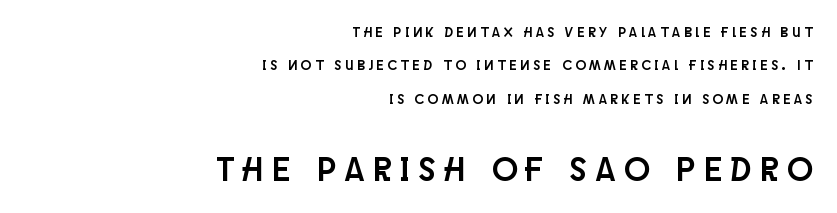
The image shows 34 px condensed sans-serif type, upright; set right-aligned, loose line spacing (2.39x), unusually wide letter spacing (+0.27 em), not underlined; the second (bottom) block is 2.43x larger; low stroke contrast and a large x-height.
